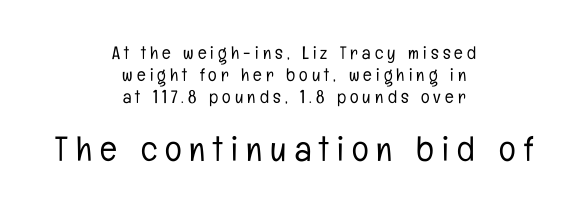
{"serif": "no", "italic": "no", "bold": "no", "weight": "light", "width": "condensed", "stroke_contrast": "low", "x_height": "medium", "monospaced": "no", "underline": "no", "align": "center", "line_spacing_ratio": 1.23, "letter_spacing": "wide", "letter_spacing_em": 0.23, "larger_block": "second", "size_ratio": 1.94, "glyph_px": 35}
